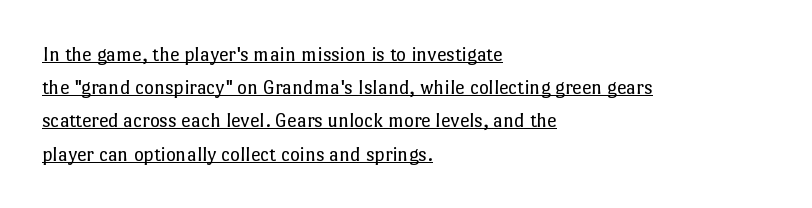
{"italic": "no", "bold": "no", "underline": "yes", "align": "left", "line_spacing": "normal", "line_spacing_ratio": 1.58, "letter_spacing": "normal", "letter_spacing_em": 0.0, "glyph_px": 21}
